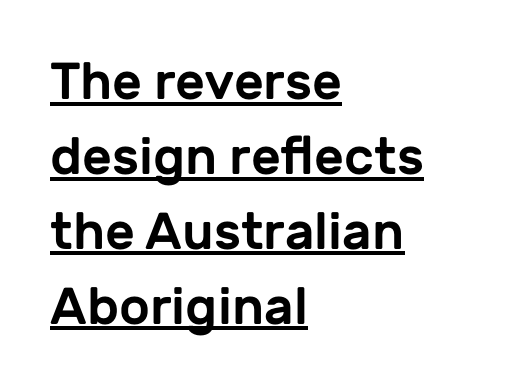
The image shows 52 px sans-serif type, upright; set left-aligned, normal line spacing (1.44x), normal letter spacing, underlined; low stroke contrast and a medium x-height.
